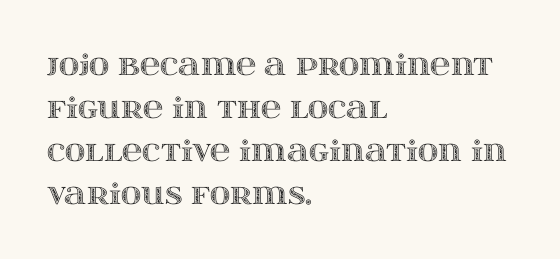
The rendering uses natural spacing where letterforms have individual widths. Does the copy run flush right? No — it runs flush left. The specimen reads as upright at a glance. The horizontal fit of the characters is conventional and even. Regarding leading, the lines here are spaced in the standard way. Underline: absent.
